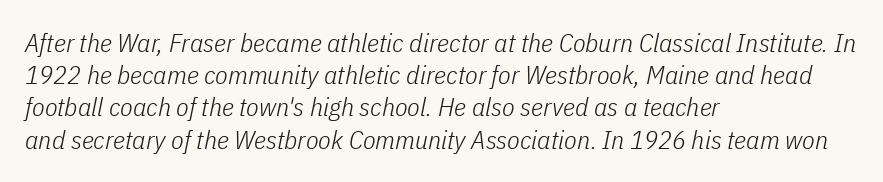
{"italic": "yes", "lean": "right", "slant_degrees": 11, "bold": "no", "underline": "no", "align": "left", "line_spacing_ratio": 1.24, "letter_spacing": "normal", "letter_spacing_em": 0.0, "glyph_px": 26}
